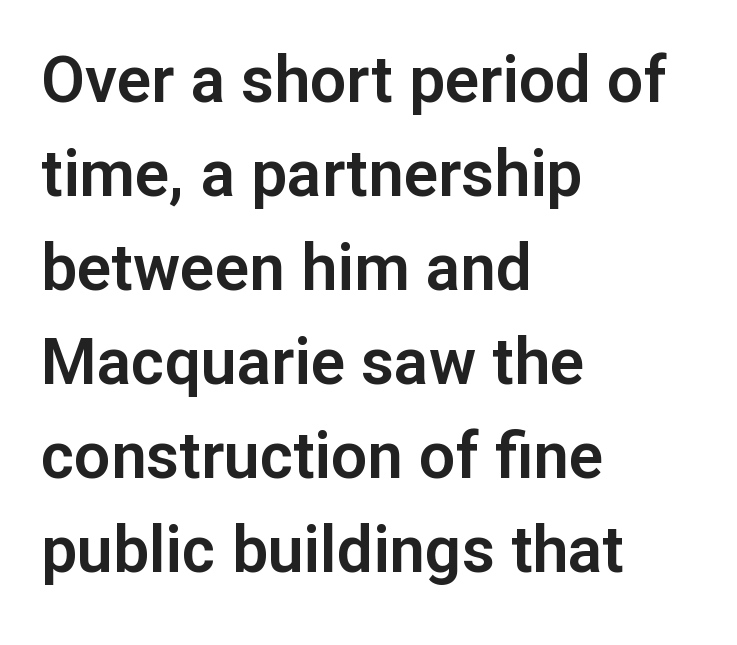
Q: Is the text italic (slanted)? A: No, it is upright.
Q: Is the typeface a serif or a sans-serif typeface? A: Sans-serif.
Q: Is the text underlined? A: No.
Q: How is the paragraph aligned? A: Left-aligned.
Q: Is the spacing between letters normal or unusually wide? A: Normal.
Q: Is the spacing between lines tight, normal or loose? A: Normal.
Q: Width (condensed, normal, or wide)? A: Normal.
Q: Stroke contrast? A: Low.
Q: x-height? A: Medium.
Q: Monospaced? A: No.
